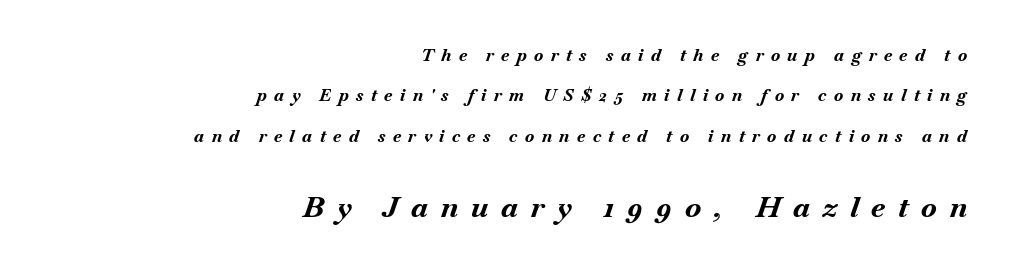
The image shows 29 px bold type, italic (leaning right); set right-aligned, loose line spacing (2.37x), unusually wide letter spacing (+0.44 em), not underlined; the second (bottom) block is 1.71x larger; medium stroke contrast and a small x-height.
